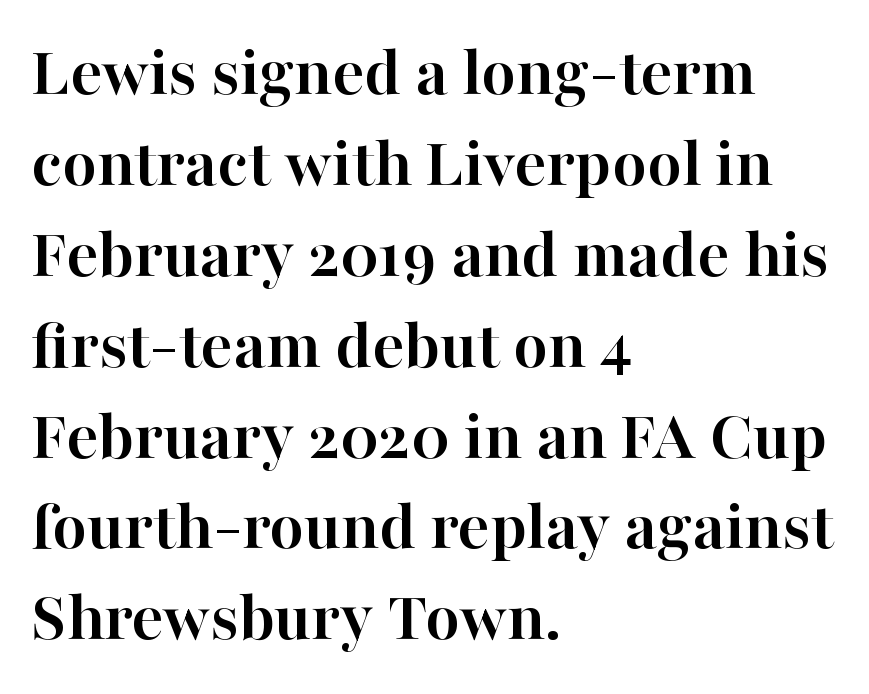
The image shows 71 px semibold serif type, upright; set left-aligned, normal line spacing (1.28x), normal letter spacing, not underlined; high stroke contrast and a medium x-height.
